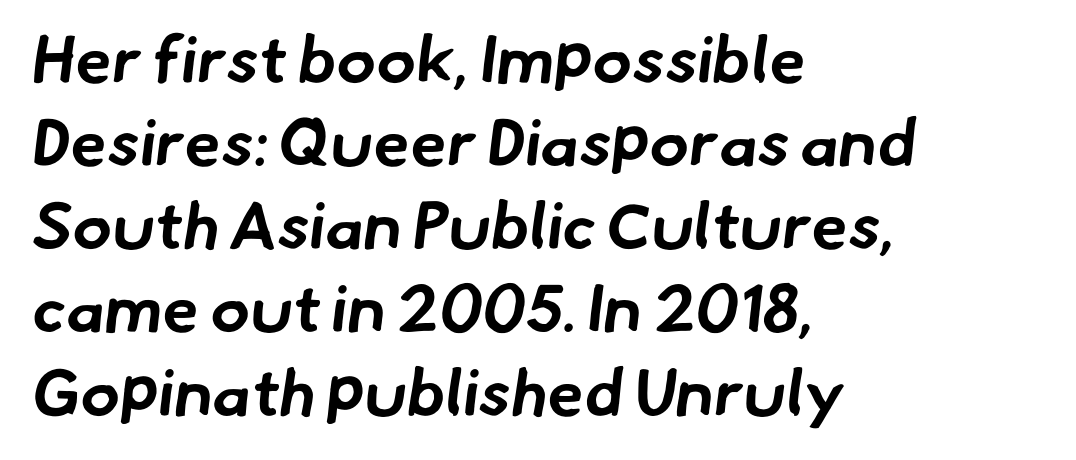
The image shows 66 px bold sans-serif type; set left-aligned, normal line spacing (1.26x), normal letter spacing, not underlined; low stroke contrast and a small x-height.
